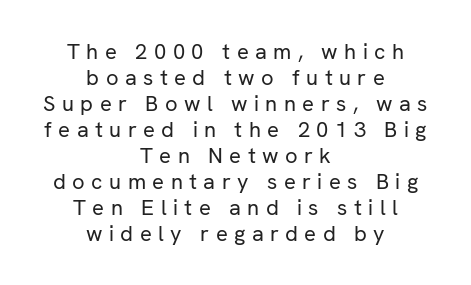
Q: Is the text bold? A: No.
Q: Is the text italic (slanted)? A: No, it is upright.
Q: Is the text underlined? A: No.
Q: How is the paragraph aligned? A: Centered.
Q: Is the spacing between letters normal or unusually wide? A: Unusually wide.
